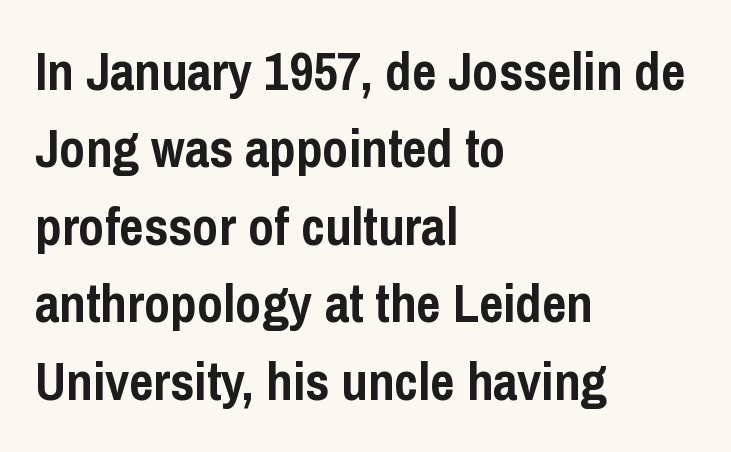
{"serif": "no", "italic": "no", "bold": "yes", "weight": "semibold", "width": "condensed", "stroke_contrast": "low", "x_height": "medium", "monospaced": "no", "underline": "no", "align": "left", "line_spacing": "normal", "line_spacing_ratio": 1.46, "letter_spacing": "normal", "letter_spacing_em": 0.0, "glyph_px": 53}
